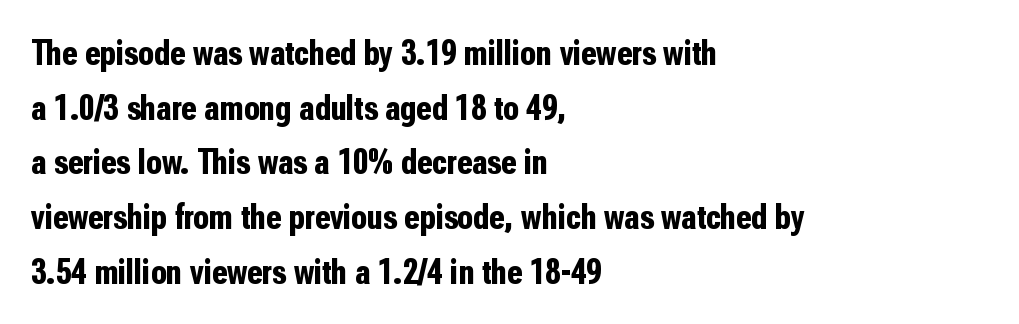
The image shows 36 px bold, condensed sans-serif type, upright; set left-aligned, normal line spacing (1.52x), normal letter spacing, not underlined; low stroke contrast and a medium x-height.
